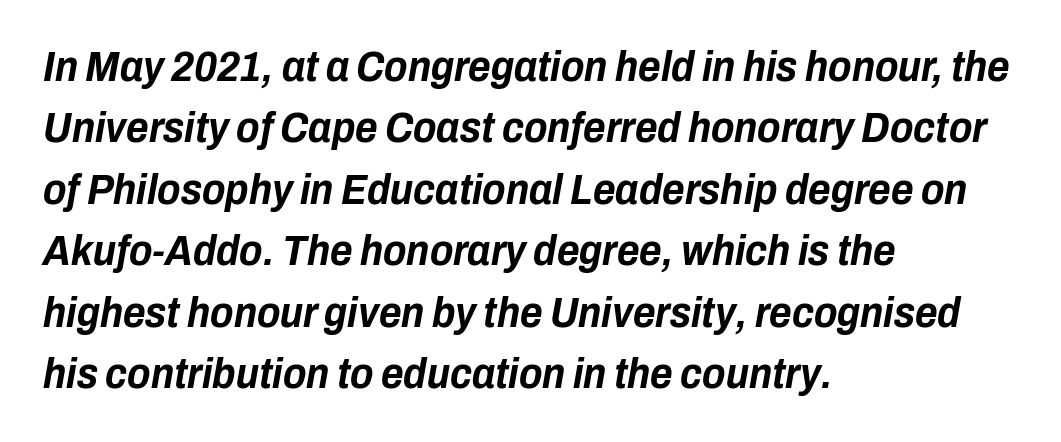
Rule under the text: the space is simply empty. These lines stack with their left ends in a neat column. Default kerning and tracking; the words read as compact shapes. Style check: oblique.
